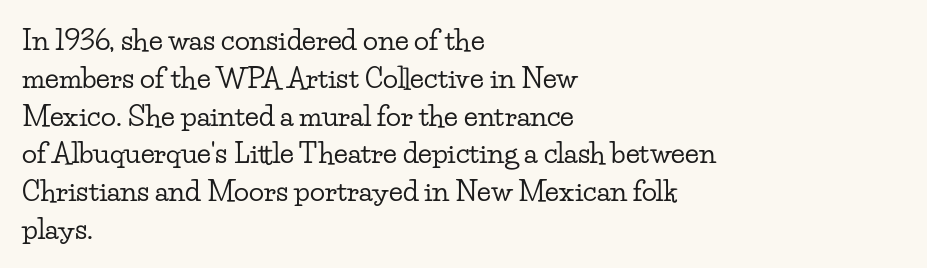
{"serif": "yes", "italic": "no", "width": "wide", "stroke_contrast": "low", "x_height": "small", "monospaced": "no", "underline": "no", "align": "left", "line_spacing": "normal", "line_spacing_ratio": 1.35, "letter_spacing": "normal", "letter_spacing_em": 0.0, "glyph_px": 28}
